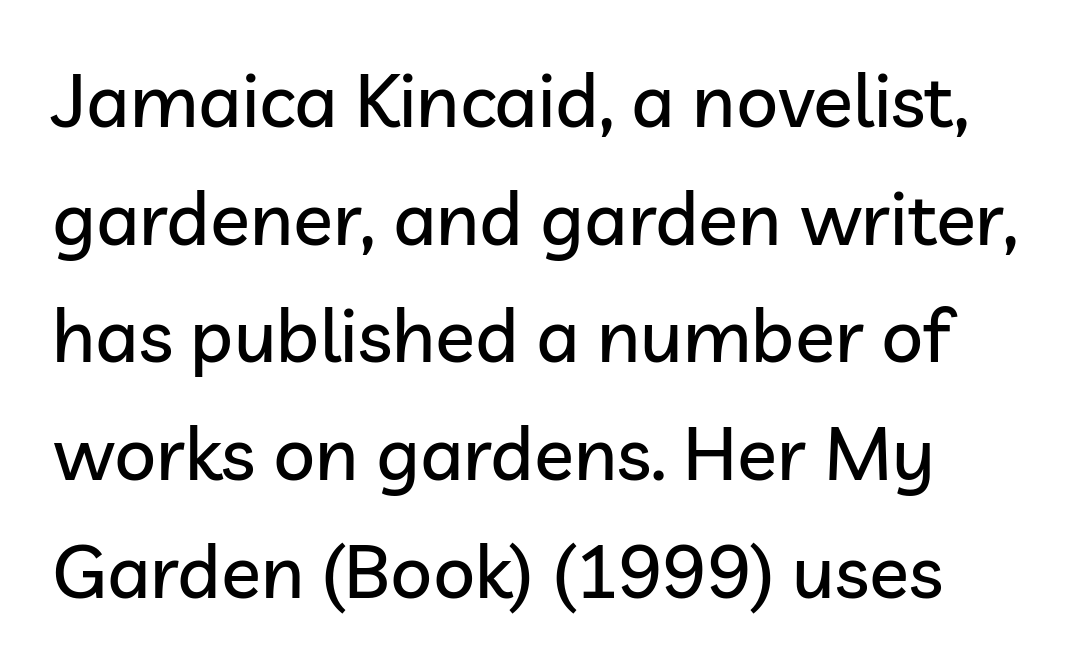
Q: Is the text italic (slanted)? A: No, it is upright.
Q: Is the typeface a serif or a sans-serif typeface? A: Sans-serif.
Q: Is the text underlined? A: No.
Q: Is the spacing between letters normal or unusually wide? A: Normal.
Q: Is the spacing between lines tight, normal or loose? A: Normal.
Q: Width (condensed, normal, or wide)? A: Normal.
Q: Stroke contrast? A: Low.
Q: x-height? A: Medium.
Q: Monospaced? A: No.
